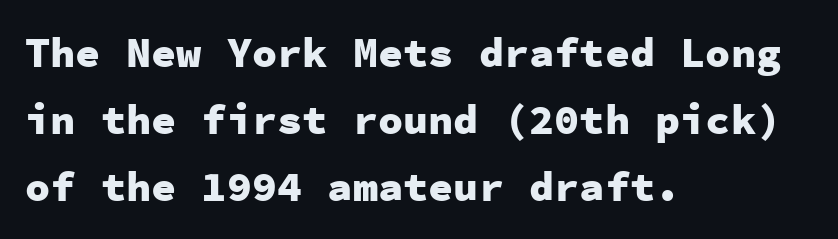
Q: Is the text bold? A: Yes.
Q: Is the text italic (slanted)? A: No, it is upright.
Q: Is the typeface a serif or a sans-serif typeface? A: Sans-serif.
Q: Is the text underlined? A: No.
Q: How is the paragraph aligned? A: Left-aligned.
Q: Is the spacing between letters normal or unusually wide? A: Normal.
Q: Is the spacing between lines tight, normal or loose? A: Normal.
Q: Width (condensed, normal, or wide)? A: Normal.
Q: Stroke contrast? A: Low.
Q: x-height? A: Medium.
Q: Monospaced? A: Yes.
